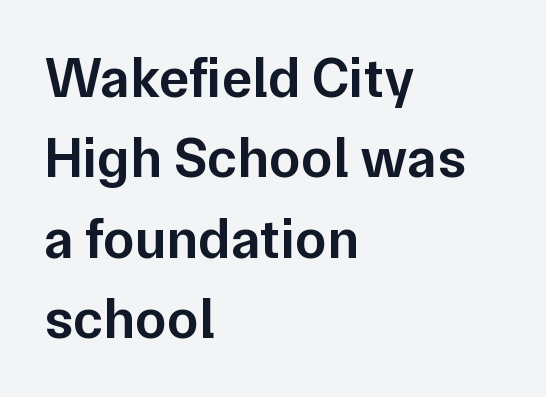
{"serif": "no", "italic": "no", "bold": "semi", "weight": "semibold", "width": "normal", "stroke_contrast": "low", "x_height": "medium", "monospaced": "no", "underline": "no", "align": "left", "line_spacing": "normal", "line_spacing_ratio": 1.41, "letter_spacing": "normal", "letter_spacing_em": 0.0, "glyph_px": 57}
